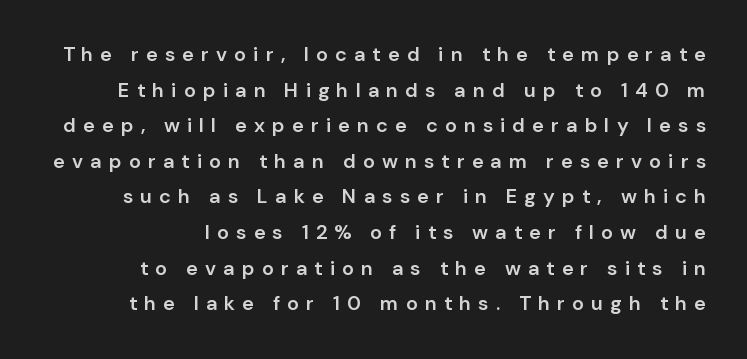
Q: Is the text bold? A: Semi-bold.
Q: Is the text italic (slanted)? A: No, it is upright.
Q: Is the text underlined? A: No.
Q: Is the spacing between letters normal or unusually wide? A: Unusually wide.
